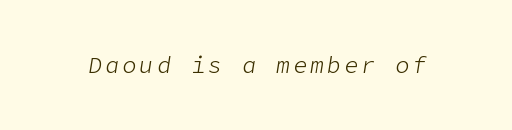
{"italic": "yes", "lean": "right", "slant_degrees": 9, "bold": "no", "underline": "no", "glyph_px": 23}
